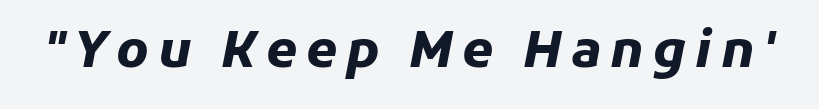
If you drew a line through each stem, it would be angled. Note the varied advance widths — an 'i' is clearly narrower than an 'm'. Any mark beneath the type? The region is blank. The rendering uses a bold face; every stroke is thick and dark.
